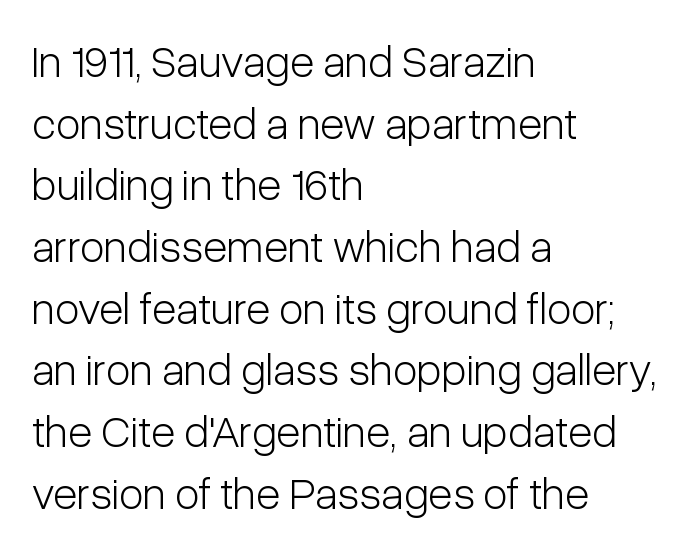
The image shows 45 px light, condensed sans-serif type, upright; set left-aligned, normal line spacing (1.37x), normal letter spacing, not underlined; low stroke contrast and a medium x-height.
